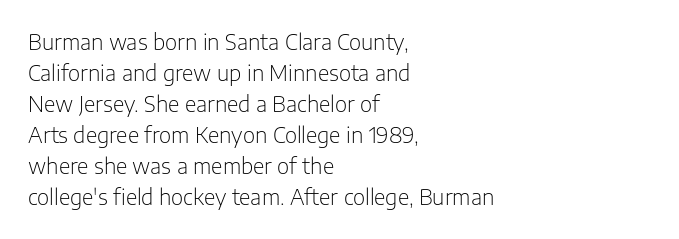
Q: Is the text bold? A: No.
Q: Is the text italic (slanted)? A: No, it is upright.
Q: Is the text underlined? A: No.
Q: How is the paragraph aligned? A: Left-aligned.
Q: Is the spacing between letters normal or unusually wide? A: Normal.
Q: Is the spacing between lines tight, normal or loose? A: Normal.
